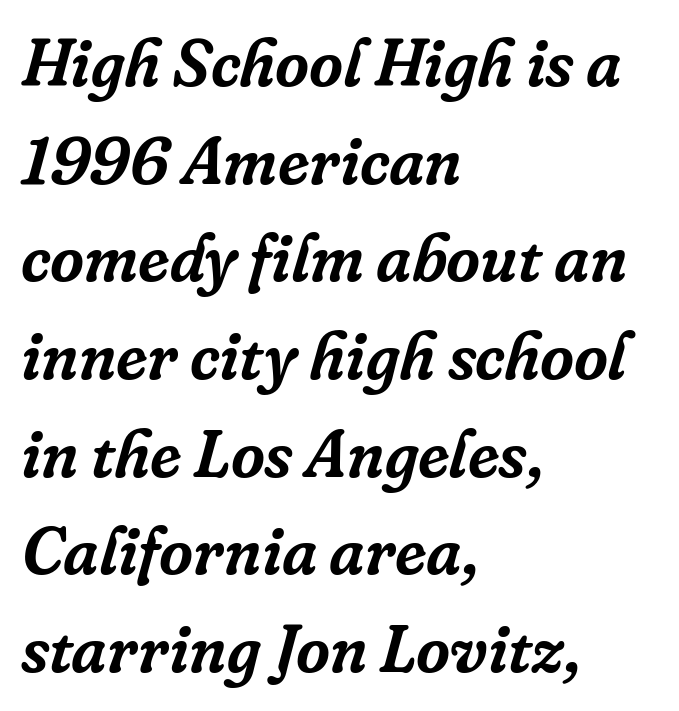
{"serif": "yes", "italic": "yes", "lean": "right", "slant_degrees": 16, "width": "normal", "stroke_contrast": "low", "x_height": "medium", "monospaced": "no", "underline": "no", "align": "left", "line_spacing": "normal", "line_spacing_ratio": 1.48, "letter_spacing": "normal", "letter_spacing_em": 0.0, "glyph_px": 66}
